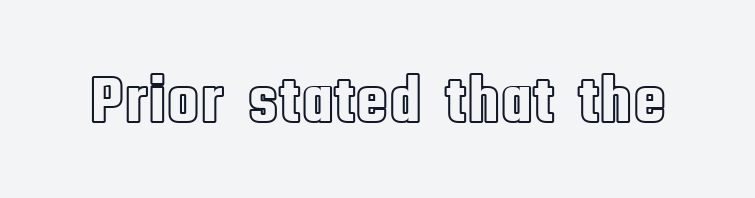
Q: Is the text italic (slanted)? A: No, it is upright.
Q: Is the text underlined? A: No.
Q: Is the spacing between letters normal or unusually wide? A: Normal.
Q: Width (condensed, normal, or wide)? A: Condensed.
Q: x-height? A: Large.
Q: Monospaced? A: No.
